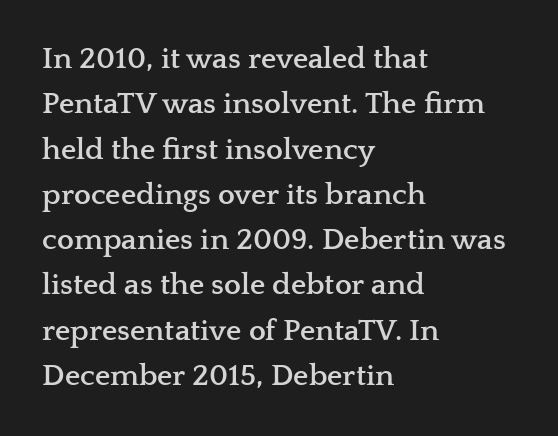
{"serif": "yes", "italic": "no", "bold": "yes", "weight": "semibold", "width": "wide", "stroke_contrast": "low", "x_height": "medium", "monospaced": "no", "underline": "no", "align": "left", "line_spacing": "normal", "line_spacing_ratio": 1.51, "letter_spacing": "normal", "letter_spacing_em": 0.0, "glyph_px": 30}
